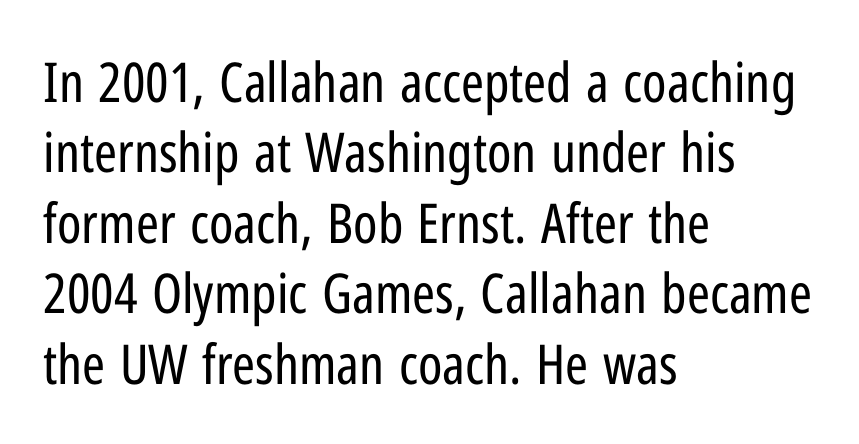
The letterforms sit shoulder to shoulder at normal distance. Vertical spacing — default. The baseline area is clear. These lines are rendered in a variable-pitch font. Ordinary non-slanted type is in use. Weight: regular or lighter.
